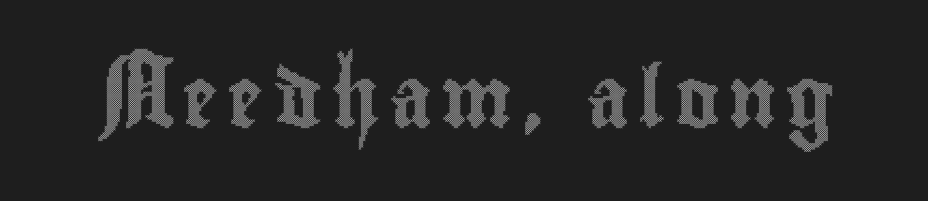
Think of a printed novel: that variable character pitch is what you see here. The type sits square on the baseline with zero lean. Glance below the letters and you will spot only blank space.
